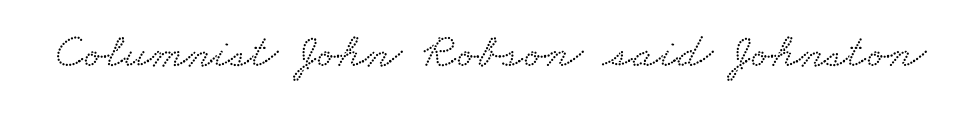
Each row of text sits above clean, open space. The text was rendered using a seriffed face with decorative stroke endings. A typesetter would call this proportional, since set widths differ per character. How are the letters spaced? Ordinarily, with no added tracking.
